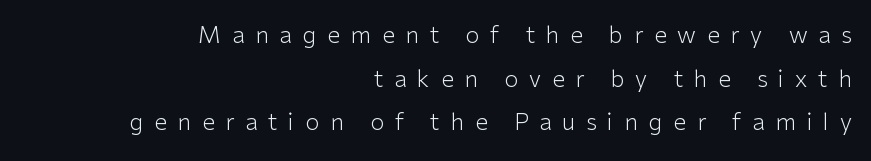
Do the letters lean? They stand straight. A flush-right, rag-left setting is used for this passage. Vertical stems look standard width or narrower in stroke. Widely set lines give the paragraph a tall, airy silhouette.
